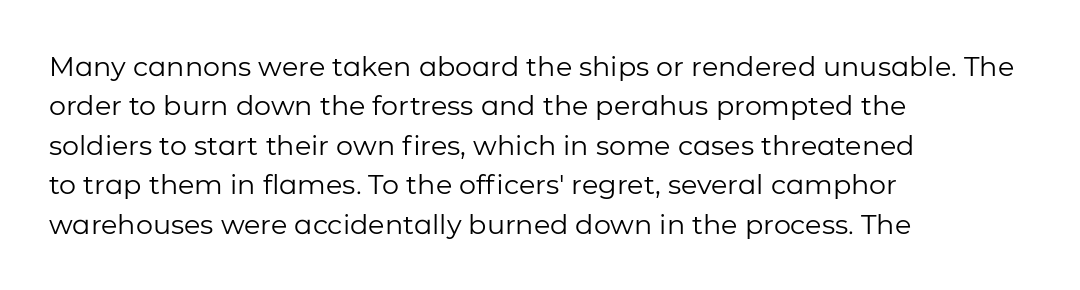
The image shows 27 px text type, upright; set left-aligned, normal line spacing (1.46x), normal letter spacing, not underlined.
